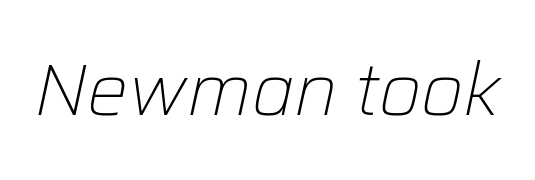
This is oblique type, the kind used for emphasis or titles. Ink coverage per letter is moderate at most. Glyph-to-glyph distance matches everyday printed text. This sample has the flowing, uneven cadence of proportional lettering.
